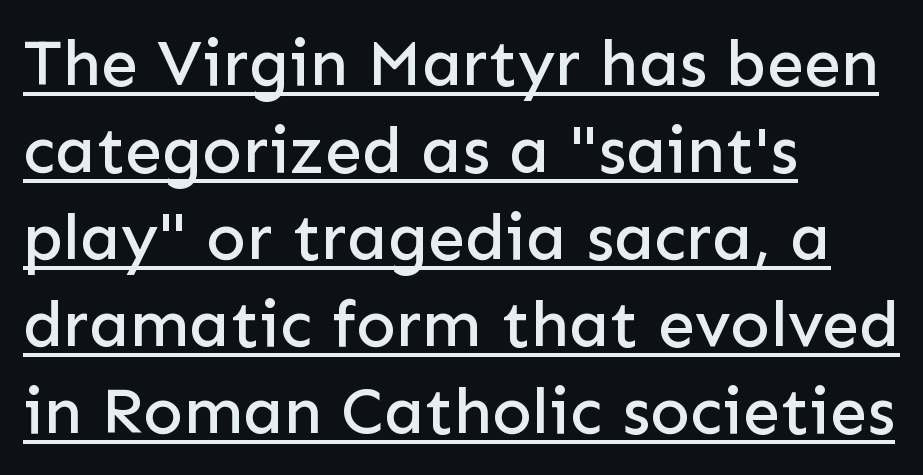
The image shows 66 px sans-serif type, upright; set left-aligned, normal line spacing (1.32x), normal letter spacing, underlined; low stroke contrast and a medium x-height.
